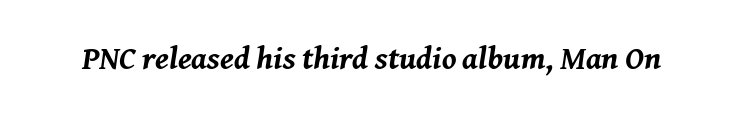
The image shows 32 px bold type, italic (leaning right); set normal letter spacing, not underlined; medium stroke contrast and a medium x-height.
